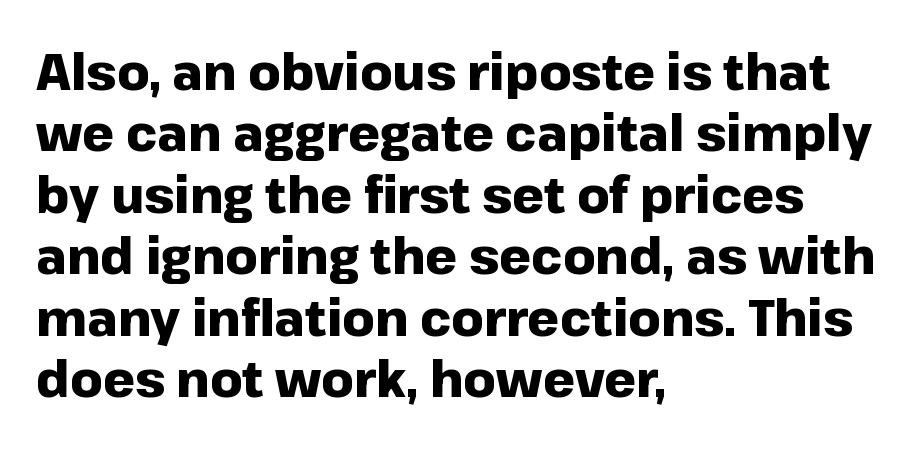
The image shows 50 px heavy sans-serif type, upright; set left-aligned, line spacing 1.23x, normal letter spacing, not underlined; low stroke contrast and a medium x-height.
